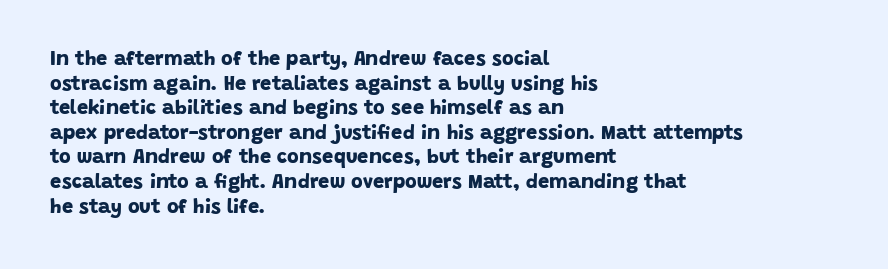
{"bold": "yes", "underline": "no", "align": "left", "line_spacing_ratio": 1.23, "letter_spacing": "normal", "letter_spacing_em": 0.0, "glyph_px": 20}
